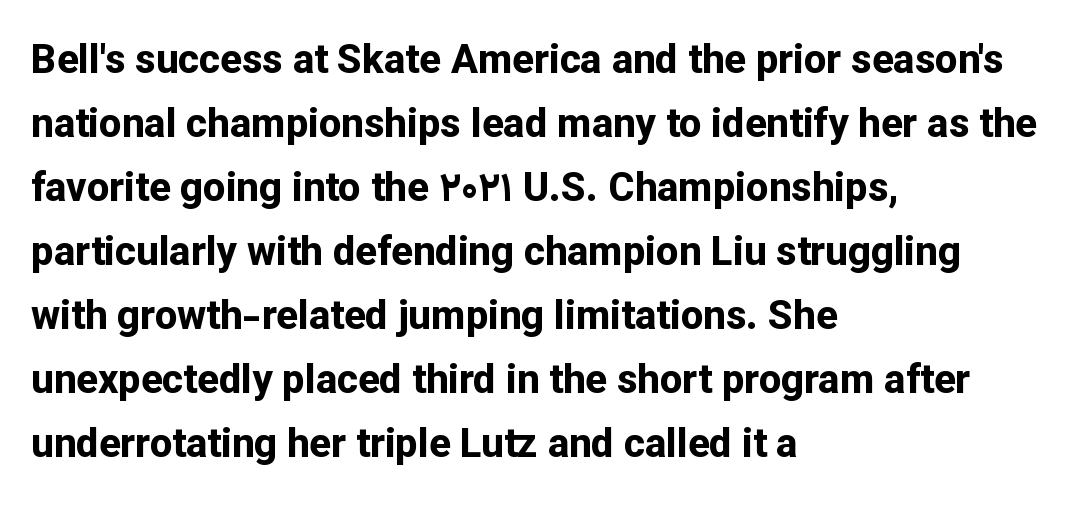
All the whitespace from short lines collects on the right. Tracking value appears to be zero — textbook default spacing. Heavy-handed strokes throughout: this text is bold. The letters stand upright; this is a roman face.
